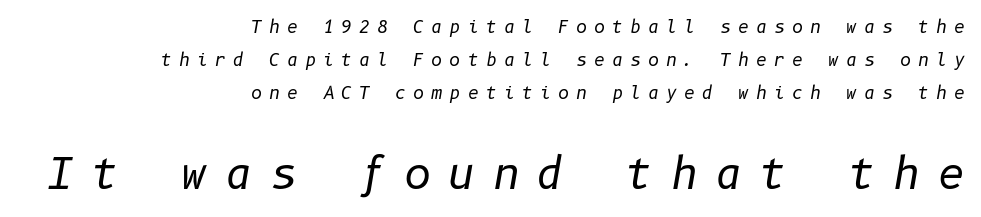
Q: Is the text bold? A: No.
Q: Is the text italic (slanted)? A: Yes, it leans right by about 10 degrees.
Q: Is the text underlined? A: No.
Q: How is the paragraph aligned? A: Right-aligned.
Q: Is the spacing between letters normal or unusually wide? A: Unusually wide.
Q: Is the spacing between lines tight, normal or loose? A: Loose.
Q: Which block of text is set in a larger size, the first (top) or the second (bottom)? A: The second (bottom) one.
Q: Width (condensed, normal, or wide)? A: Normal.
Q: Stroke contrast? A: Low.
Q: x-height? A: Medium.
